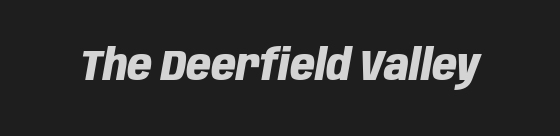
{"italic": "yes", "lean": "right", "slant_degrees": 10, "bold": "yes", "weight": "heavy", "width": "condensed", "stroke_contrast": "low", "x_height": "large", "monospaced": "no", "underline": "no", "letter_spacing": "normal", "letter_spacing_em": 0.0, "glyph_px": 43}
